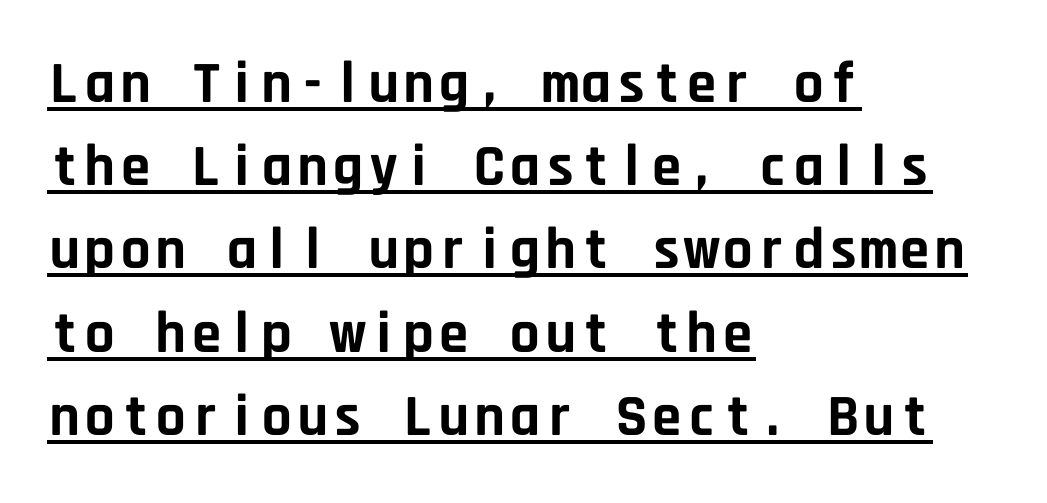
{"serif": "no", "italic": "no", "bold": "yes", "weight": "bold", "width": "normal", "stroke_contrast": "low", "x_height": "large", "monospaced": "yes", "underline": "yes", "align": "left", "line_spacing": "normal", "line_spacing_ratio": 1.41, "letter_spacing": "normal", "letter_spacing_em": 0.0, "glyph_px": 59}
